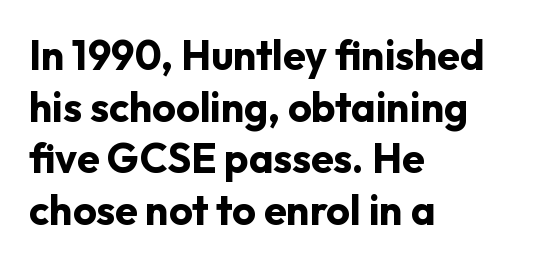
{"serif": "no", "italic": "no", "bold": "yes", "weight": "bold", "width": "normal", "stroke_contrast": "low", "x_height": "medium", "monospaced": "no", "underline": "no", "align": "left", "line_spacing": "normal", "line_spacing_ratio": 1.26, "letter_spacing": "normal", "letter_spacing_em": 0.0, "glyph_px": 41}
